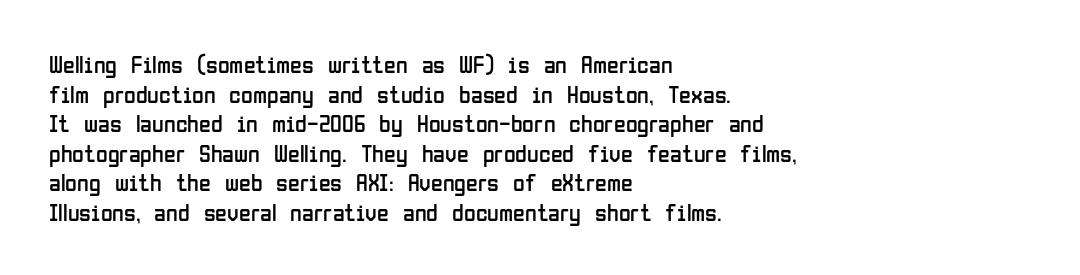
Q: Is the text bold? A: No.
Q: Is the text italic (slanted)? A: No, it is upright.
Q: Is the text underlined? A: No.
Q: How is the paragraph aligned? A: Left-aligned.
Q: Is the spacing between letters normal or unusually wide? A: Normal.
